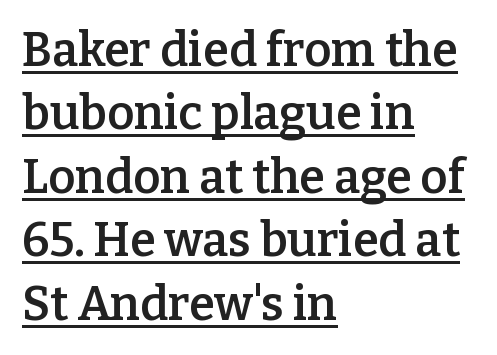
{"serif": "yes", "italic": "no", "bold": "semi", "weight": "semibold", "width": "normal", "stroke_contrast": "low", "x_height": "medium", "monospaced": "no", "underline": "yes", "align": "left", "line_spacing": "normal", "line_spacing_ratio": 1.35, "letter_spacing": "normal", "letter_spacing_em": 0.0, "glyph_px": 47}
